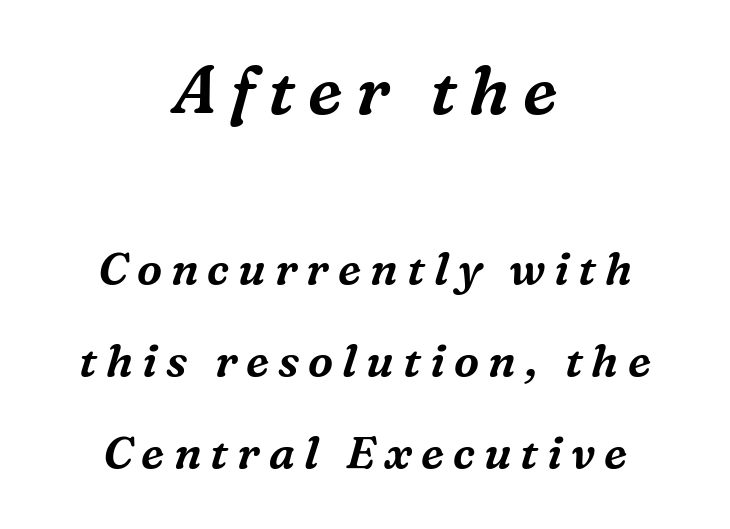
The image shows 67 px serif type, italic (leaning right); set centered, loose line spacing (2.05x), unusually wide letter spacing (+0.2 em), not underlined; the first (top) block is 1.49x larger; medium stroke contrast and a medium x-height.
